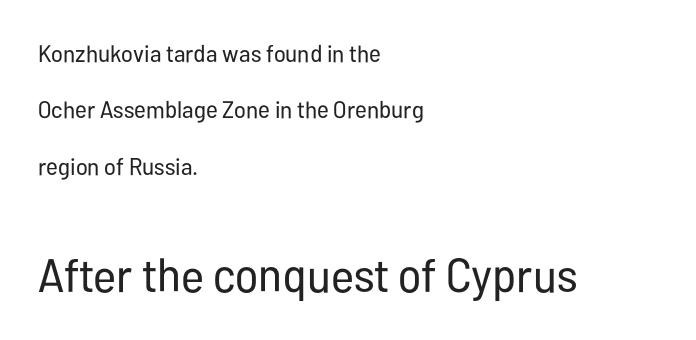
Q: Is the text bold? A: No.
Q: Is the text italic (slanted)? A: No, it is upright.
Q: Is the typeface a serif or a sans-serif typeface? A: Sans-serif.
Q: Is the text underlined? A: No.
Q: How is the paragraph aligned? A: Left-aligned.
Q: Is the spacing between letters normal or unusually wide? A: Normal.
Q: Is the spacing between lines tight, normal or loose? A: Loose.
Q: Which block of text is set in a larger size, the first (top) or the second (bottom)? A: The second (bottom) one.
Q: Width (condensed, normal, or wide)? A: Condensed.
Q: Stroke contrast? A: Low.
Q: x-height? A: Medium.
Q: Monospaced? A: No.
